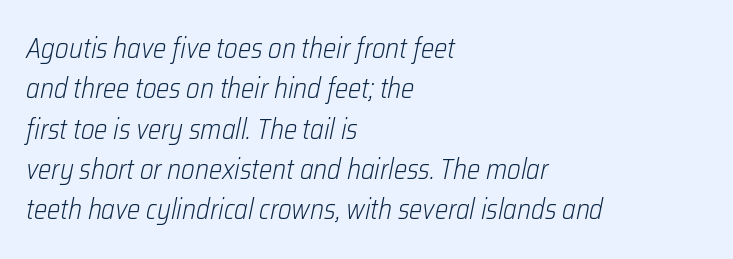
Q: Is the text bold? A: No.
Q: Is the text italic (slanted)? A: Yes, it leans right by about 12 degrees.
Q: Is the text underlined? A: No.
Q: How is the paragraph aligned? A: Left-aligned.
Q: Is the spacing between letters normal or unusually wide? A: Normal.
Q: Is the spacing between lines tight, normal or loose? A: Normal.
Q: Width (condensed, normal, or wide)? A: Condensed.
Q: Stroke contrast? A: Low.
Q: x-height? A: Medium.
Q: Monospaced? A: No.
